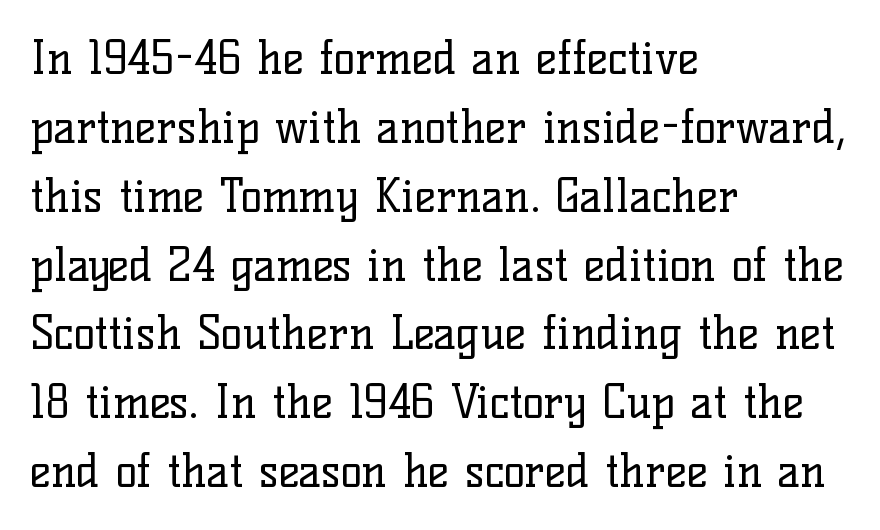
These lines sit exactly where default settings would place them. Honestly, there is no underline to notice here at all. The passage shown is typed in a proportional face where columns would drift. The strokes carry an ordinary text weight at most. The type sits square on the baseline with zero lean.
